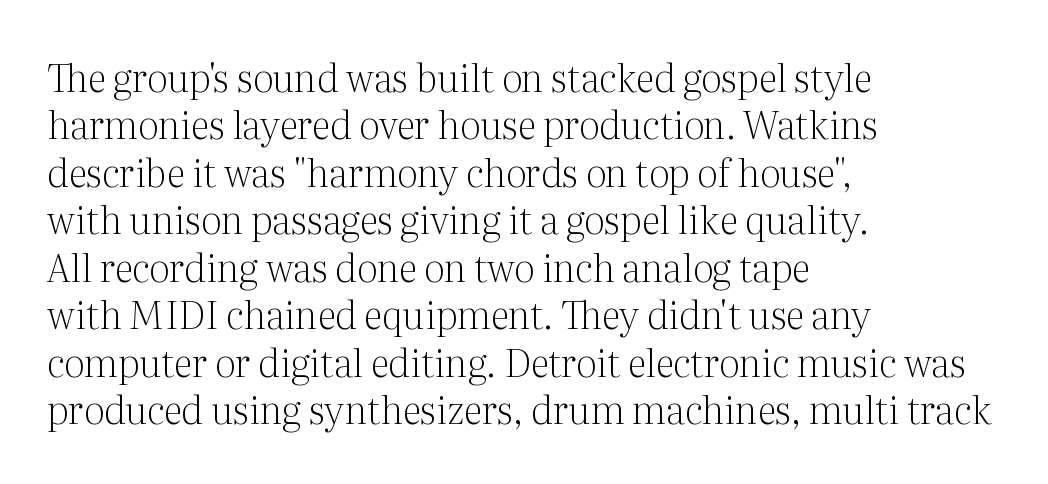
A bare baseline throughout the passage. The glyphs in this specimen are seriffed. Is the type heavy? It reads as light-to-regular instead. The passage shown is typed in a proportional face where columns would drift. Leading: standard. The line texture is even and compact thanks to regular tracking.
